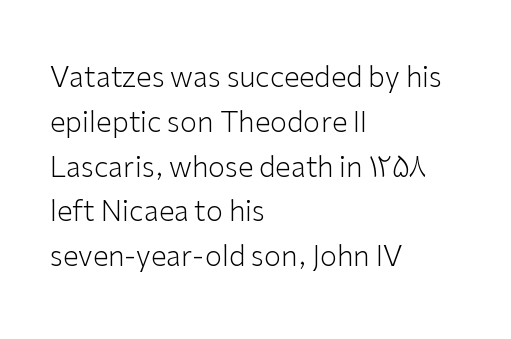
Look at the tracking — it's just the regular setting, nothing added. This reads as an unemphasized weight, regular at the heaviest. Nothing sits at the stroke ends, so this counts as sans-serif. The space directly below the letters is spotless.
